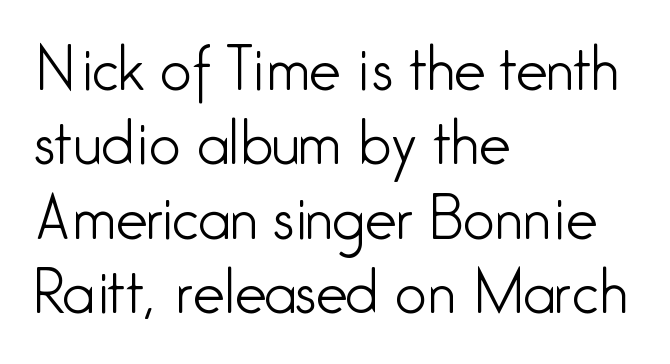
The image shows 56 px light, condensed sans-serif type, upright; set left-aligned, normal line spacing (1.33x), normal letter spacing, not underlined; low stroke contrast and a medium x-height.
